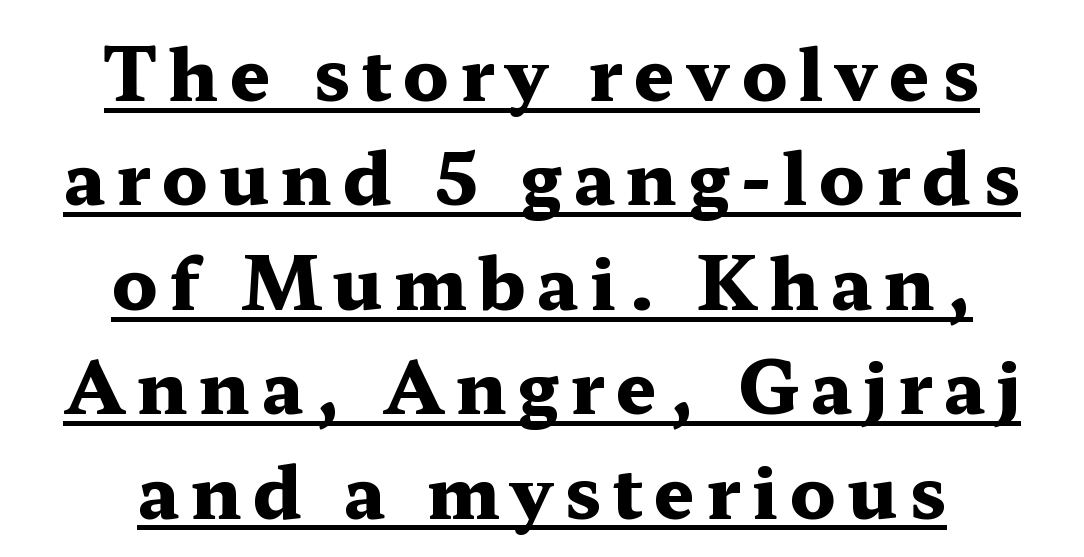
Q: Is the text bold? A: Yes.
Q: Is the text italic (slanted)? A: No, it is upright.
Q: Is the typeface a serif or a sans-serif typeface? A: Serif.
Q: Is the text underlined? A: Yes.
Q: How is the paragraph aligned? A: Centered.
Q: Is the spacing between lines tight, normal or loose? A: Normal.
Q: Width (condensed, normal, or wide)? A: Wide.
Q: Stroke contrast? A: Medium.
Q: x-height? A: Medium.
Q: Monospaced? A: No.
